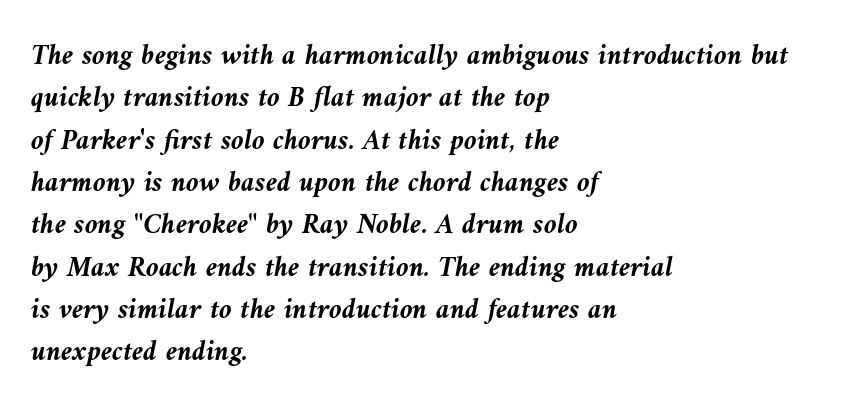
Letter spacing: default. Compared with typical paragraphs, the rows here are spaced about the same. Short and long lines alike share a common starting point at left. Observe the lean: these are italic letterforms. Heft: maximum for text — a bold.
